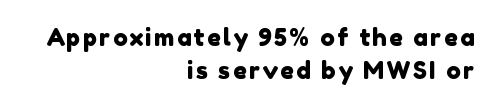
The image shows 24 px text type; set right-aligned, normal line spacing (1.37x), not underlined.
